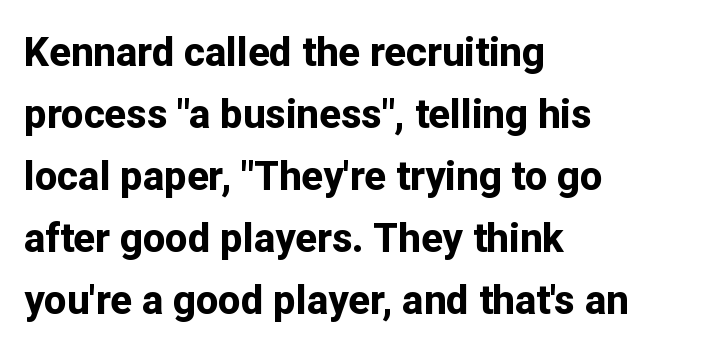
The image shows 40 px bold sans-serif type, upright; set left-aligned, normal line spacing (1.55x), normal letter spacing, not underlined; low stroke contrast and a medium x-height.
